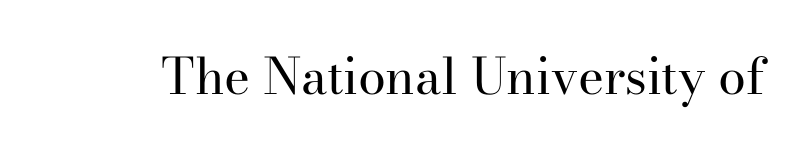
Underlining? Definitely not there. Letters have the restrained weight of plain body copy at most. Does extra space separate the letters? No, they use regular spacing. It's the straight-up-and-down kind of type. Do the characters align in a grid? No, the font is proportional.
